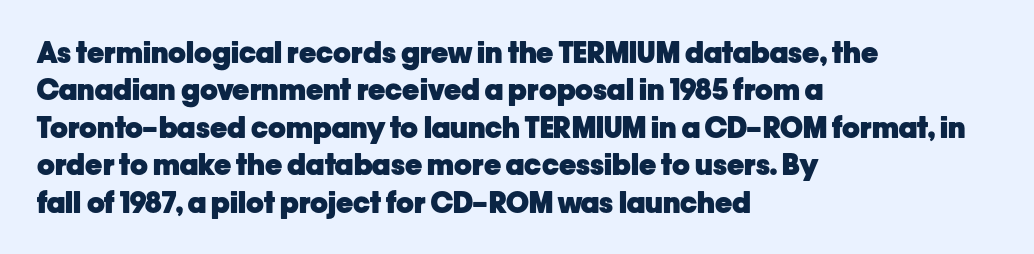
Q: Is the text bold? A: Yes.
Q: Is the text italic (slanted)? A: No, it is upright.
Q: Is the typeface a serif or a sans-serif typeface? A: Sans-serif.
Q: Is the text underlined? A: No.
Q: How is the paragraph aligned? A: Left-aligned.
Q: Is the spacing between letters normal or unusually wide? A: Normal.
Q: Is the spacing between lines tight, normal or loose? A: Normal.
Q: Width (condensed, normal, or wide)? A: Normal.
Q: Stroke contrast? A: Low.
Q: x-height? A: Medium.
Q: Monospaced? A: No.
